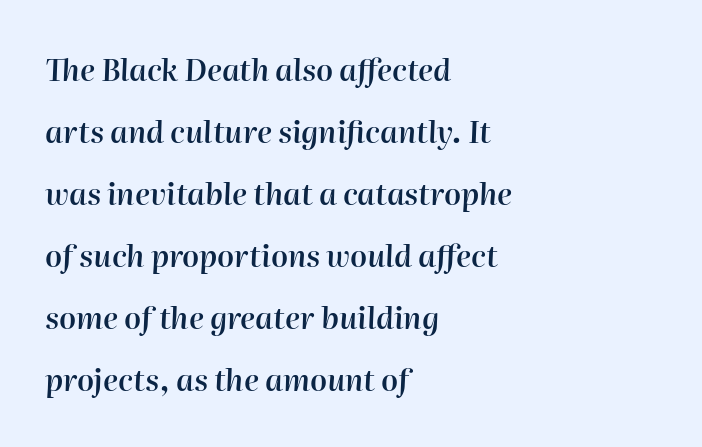
Do the characters align in a grid? No, the font is proportional. Honestly, the letter spacing is just normal — you wouldn't notice it. A typesetter would call this leading open, well beyond the default. Has an underline been added? It has not.
